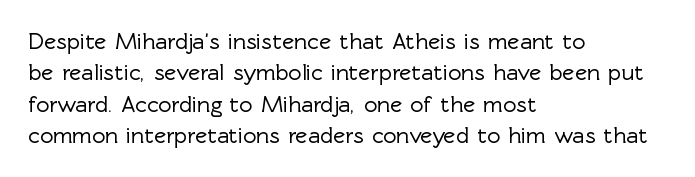
Q: Is the text italic (slanted)? A: No, it is upright.
Q: Is the text underlined? A: No.
Q: How is the paragraph aligned? A: Left-aligned.
Q: Is the spacing between letters normal or unusually wide? A: Normal.
Q: Is the spacing between lines tight, normal or loose? A: Normal.
